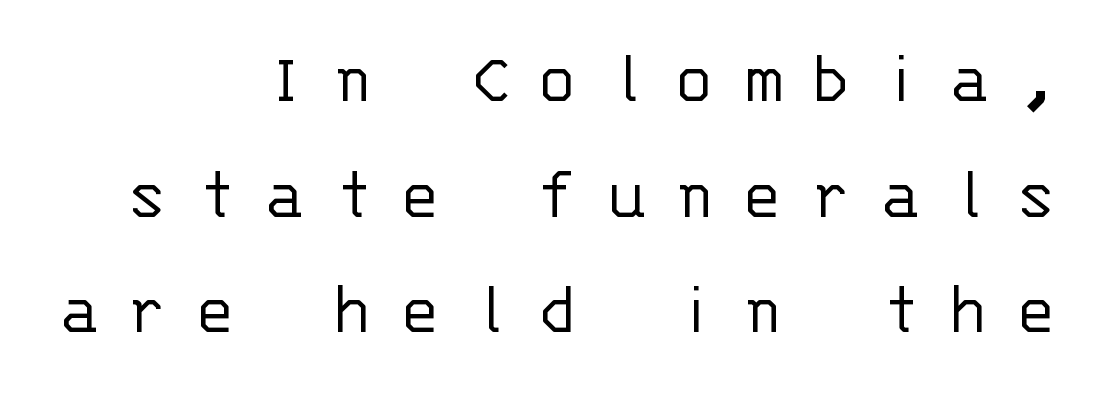
These lines have a slow, spaced-out rhythm from letter to letter. Alignment: flush right. The typeface has the unassuming heft of standard copy or less. Upright lettering throughout. The space between consecutive lines is moderate.
